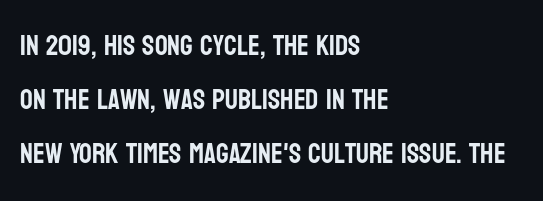
Q: Is the text italic (slanted)? A: No, it is upright.
Q: Is the typeface a serif or a sans-serif typeface? A: Sans-serif.
Q: Is the text underlined? A: No.
Q: How is the paragraph aligned? A: Left-aligned.
Q: Is the spacing between letters normal or unusually wide? A: Normal.
Q: Is the spacing between lines tight, normal or loose? A: Loose.
Q: Width (condensed, normal, or wide)? A: Condensed.
Q: Stroke contrast? A: Low.
Q: x-height? A: Large.
Q: Monospaced? A: No.
